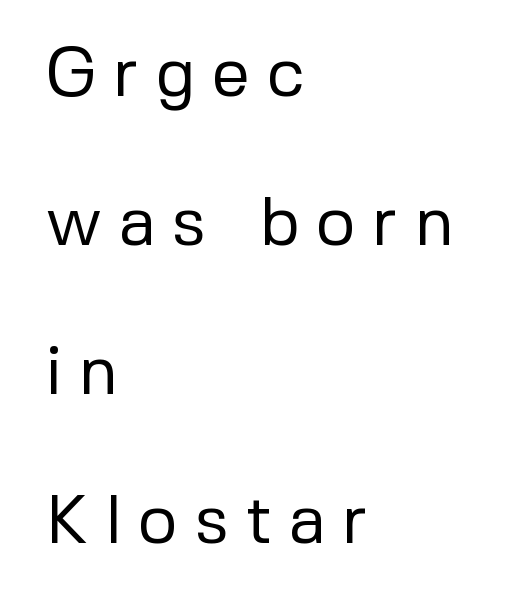
Counters stay open thanks to moderate or lighter strokes. This sample uses an upright cut, with every glyph sitting square on the baseline. Check where the strokes stop: nothing finishes them off — pure sans. Plain, unruled lines of type. The rendering uses natural spacing where letterforms have individual widths. This rendering uses left alignment, leaving the right contour irregular.
